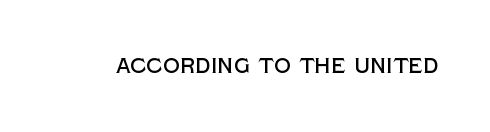
The image shows 21 px text type, upright; set normal letter spacing, not underlined.
